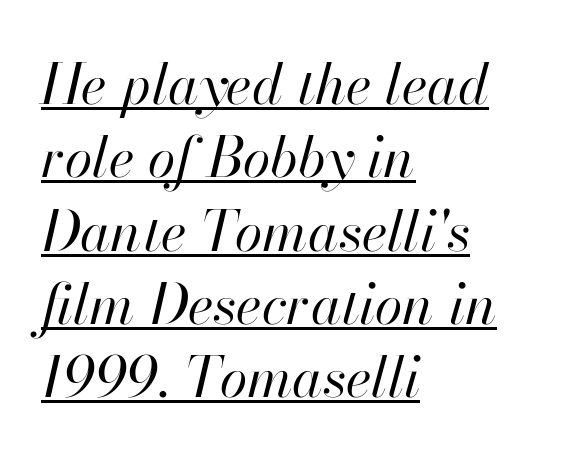
Look at the tracking — it's just the regular setting, nothing added. Caption: multi-line text, flush left, ragged right. No extra ink here — the face is not bold. Is there much room between lines? A standard amount, neither cramped nor airy. Italic: yes, the glyphs are oblique.
